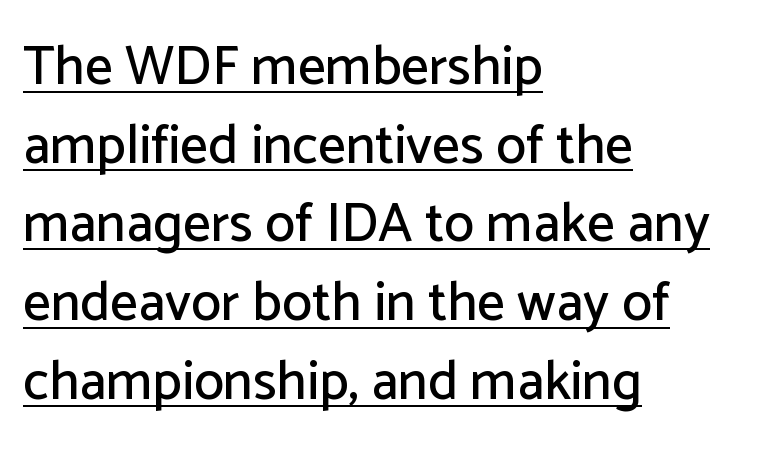
{"serif": "no", "italic": "no", "width": "normal", "stroke_contrast": "low", "x_height": "medium", "monospaced": "no", "underline": "yes", "align": "left", "line_spacing": "normal", "line_spacing_ratio": 1.43, "letter_spacing": "normal", "letter_spacing_em": 0.0, "glyph_px": 55}
